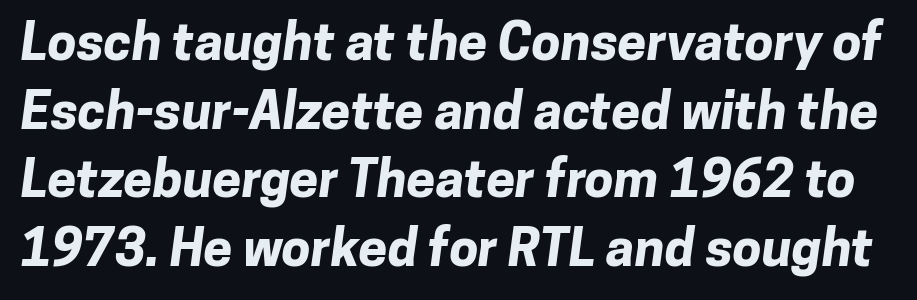
The image shows 52 px bold sans-serif type; set normal line spacing (1.32x), normal letter spacing, not underlined; low stroke contrast and a medium x-height.
